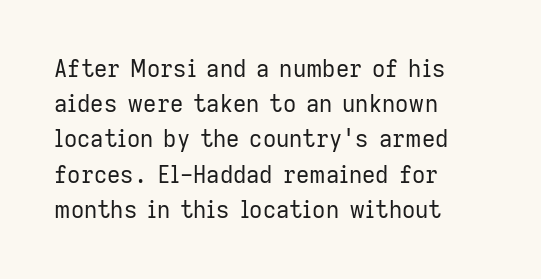
{"italic": "no", "bold": "no", "underline": "no", "align": "left", "line_spacing": "normal", "line_spacing_ratio": 1.53, "letter_spacing": "normal", "letter_spacing_em": 0.0, "glyph_px": 23}
